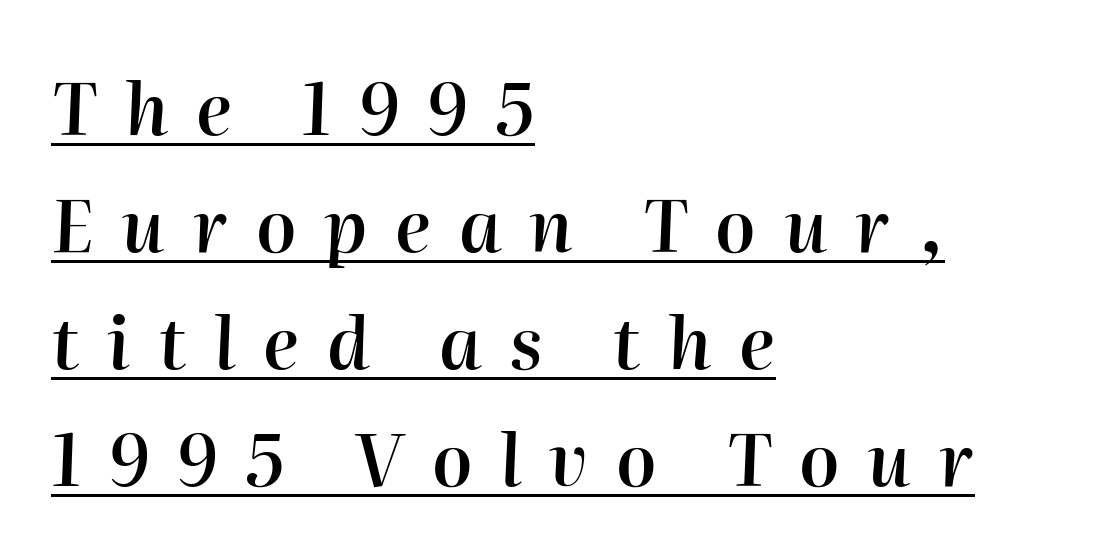
The image shows 71 px semibold type, italic (leaning right); set left-aligned, normal line spacing (1.65x), unusually wide letter spacing (+0.39 em), underlined; high stroke contrast and a medium x-height.
